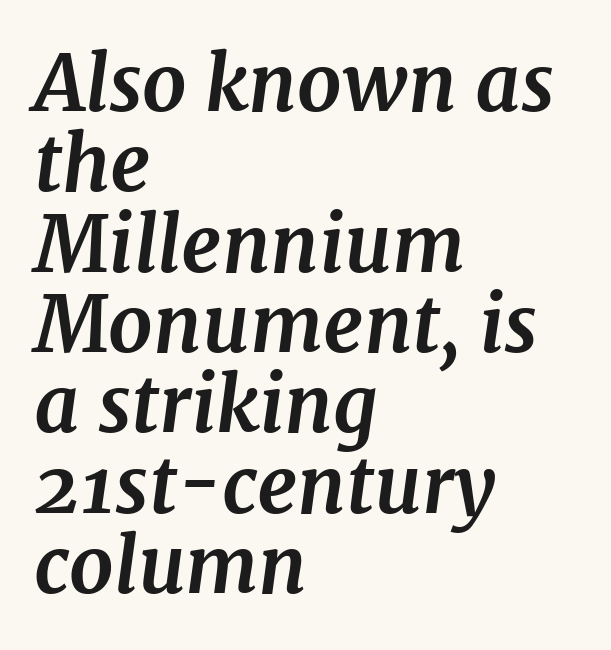
Q: Is the text bold? A: Yes.
Q: Is the text italic (slanted)? A: Yes, it leans right by about 7 degrees.
Q: Is the typeface a serif or a sans-serif typeface? A: Serif.
Q: Is the text underlined? A: No.
Q: How is the paragraph aligned? A: Left-aligned.
Q: Is the spacing between letters normal or unusually wide? A: Normal.
Q: Is the spacing between lines tight, normal or loose? A: Tight.
Q: Width (condensed, normal, or wide)? A: Normal.
Q: Stroke contrast? A: Medium.
Q: x-height? A: Medium.
Q: Monospaced? A: No.
